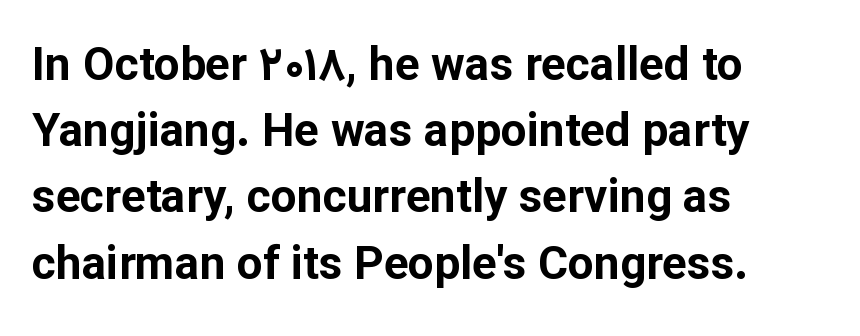
{"serif": "no", "italic": "no", "bold": "yes", "weight": "bold", "width": "normal", "stroke_contrast": "low", "x_height": "medium", "monospaced": "no", "underline": "no", "align": "left", "line_spacing": "normal", "line_spacing_ratio": 1.44, "letter_spacing": "normal", "letter_spacing_em": 0.0, "glyph_px": 46}
